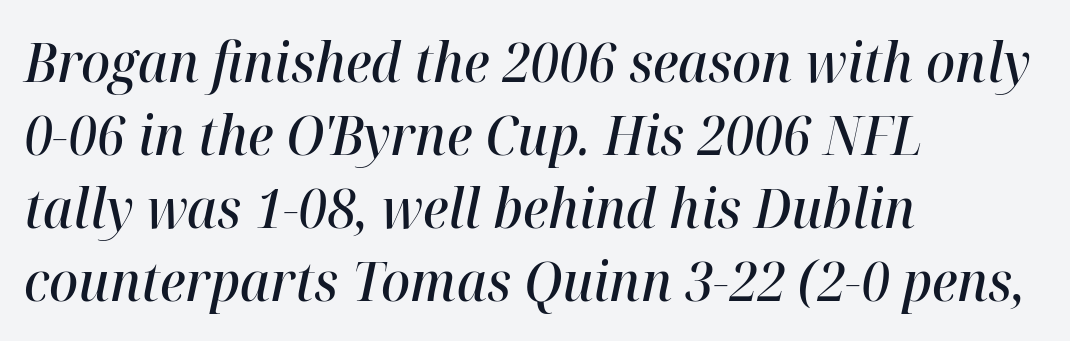
A fair bit of extra ink — the face is semibold, not bold. If you drew a line through each stem, it would be angled. Each row of text sits above clean, open space. Honestly, the row spacing looks completely unremarkable. Compared with typical body copy, the letter spacing here is the same. In CSS terms this would be text-align: left.
